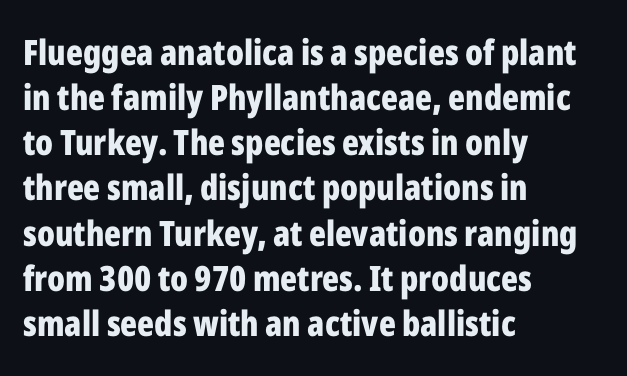
The image shows 35 px bold, condensed sans-serif type, upright; set left-aligned, normal line spacing (1.29x), normal letter spacing, not underlined; low stroke contrast and a medium x-height.
